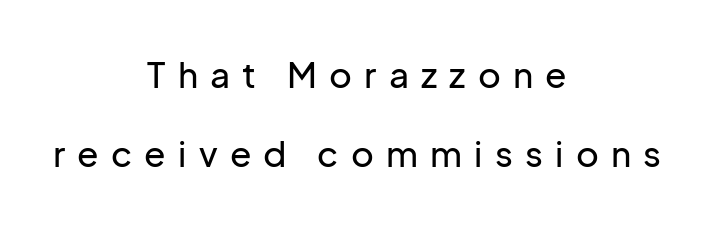
Here the glyphs are tracked loosely, breaking word shapes into spaced letters. The typesetter chose a symmetrical, centered arrangement here. The strip under each line holds only bare page. The font family rendered here belongs to the sans-serif group. This sample has the flowing, uneven cadence of proportional lettering.
